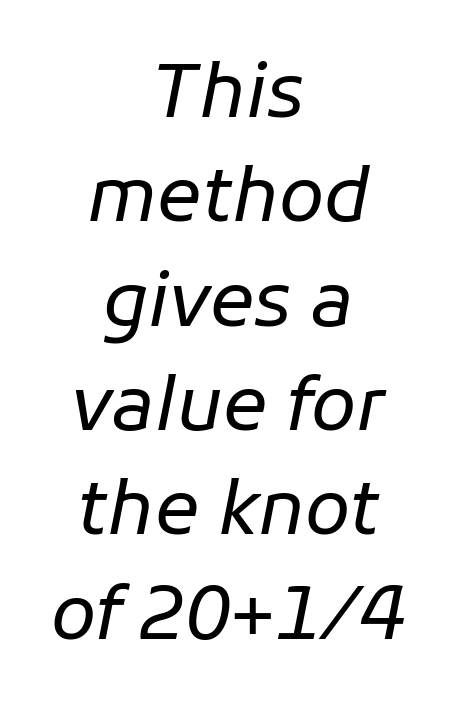
{"italic": "yes", "lean": "right", "slant_degrees": 11, "bold": "no", "weight": "regular", "width": "normal", "stroke_contrast": "low", "x_height": "medium", "monospaced": "no", "underline": "no", "align": "center", "line_spacing": "normal", "line_spacing_ratio": 1.41, "letter_spacing": "normal", "letter_spacing_em": 0.0, "glyph_px": 74}
